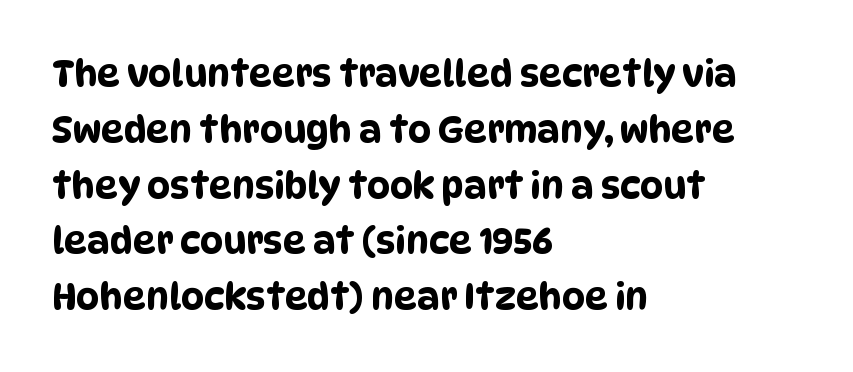
Q: Is the typeface a serif or a sans-serif typeface? A: Sans-serif.
Q: Is the text underlined? A: No.
Q: How is the paragraph aligned? A: Left-aligned.
Q: Is the spacing between letters normal or unusually wide? A: Normal.
Q: Is the spacing between lines tight, normal or loose? A: Normal.
Q: Width (condensed, normal, or wide)? A: Condensed.
Q: Stroke contrast? A: Low.
Q: x-height? A: Large.
Q: Monospaced? A: No.
